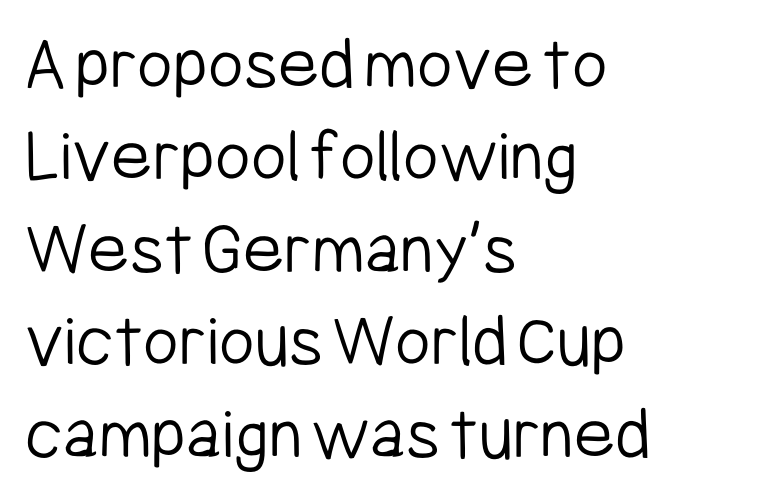
{"serif": "no", "italic": "no", "bold": "no", "weight": "light", "width": "condensed", "stroke_contrast": "low", "x_height": "medium", "monospaced": "no", "underline": "no", "align": "left", "line_spacing_ratio": 1.2, "letter_spacing": "normal", "letter_spacing_em": 0.0, "glyph_px": 77}
